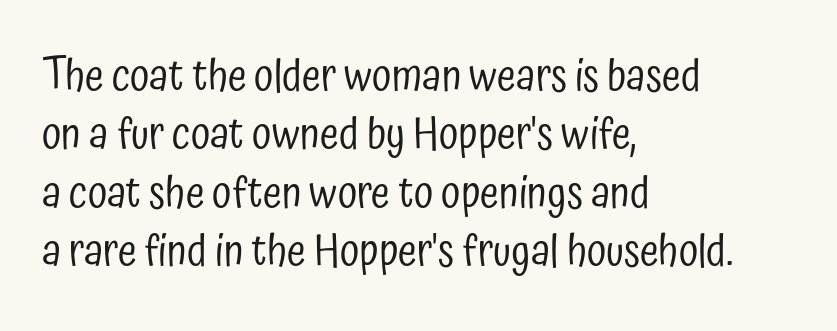
The image shows 43 px regular-weight, condensed sans-serif type, upright; set left-aligned, normal line spacing (1.36x), normal letter spacing, not underlined; low stroke contrast and a medium x-height.
